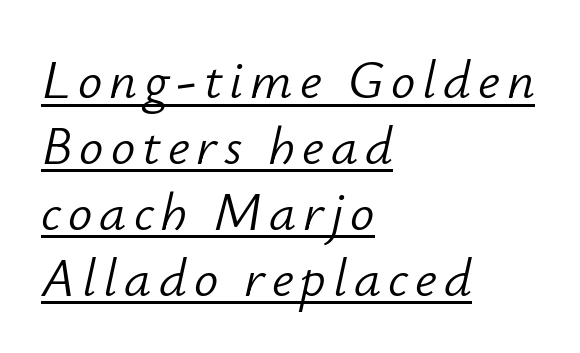
Q: Is the text bold? A: No.
Q: Is the text italic (slanted)? A: Yes, it leans right by about 12 degrees.
Q: Is the text underlined? A: Yes.
Q: How is the paragraph aligned? A: Left-aligned.
Q: Width (condensed, normal, or wide)? A: Normal.
Q: Stroke contrast? A: Low.
Q: x-height? A: Small.
Q: Monospaced? A: No.
